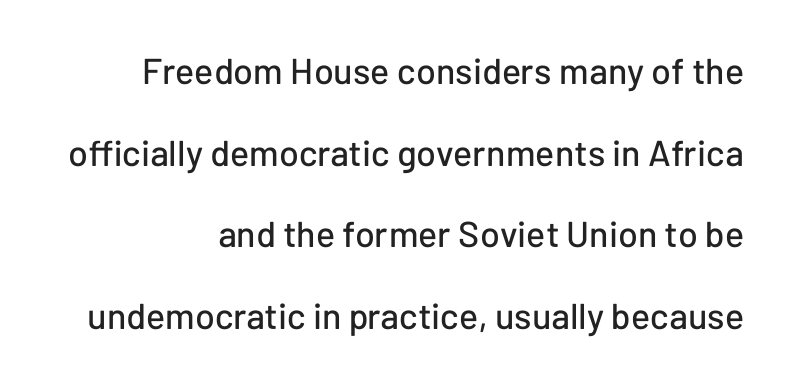
The image shows 36 px sans-serif type, upright; set right-aligned, loose line spacing (2.27x), normal letter spacing, not underlined; low stroke contrast and a medium x-height.
